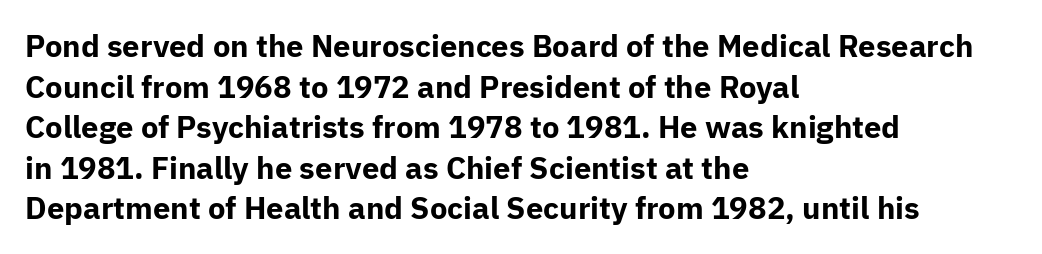
The face used here is proportionally spaced, like ordinary book or web type. Typesetter's note: full bold, strokes at maximum text heaviness. This is the regular roman posture of the typeface. The lines in this sample share a left origin and differ only in where they stop.
